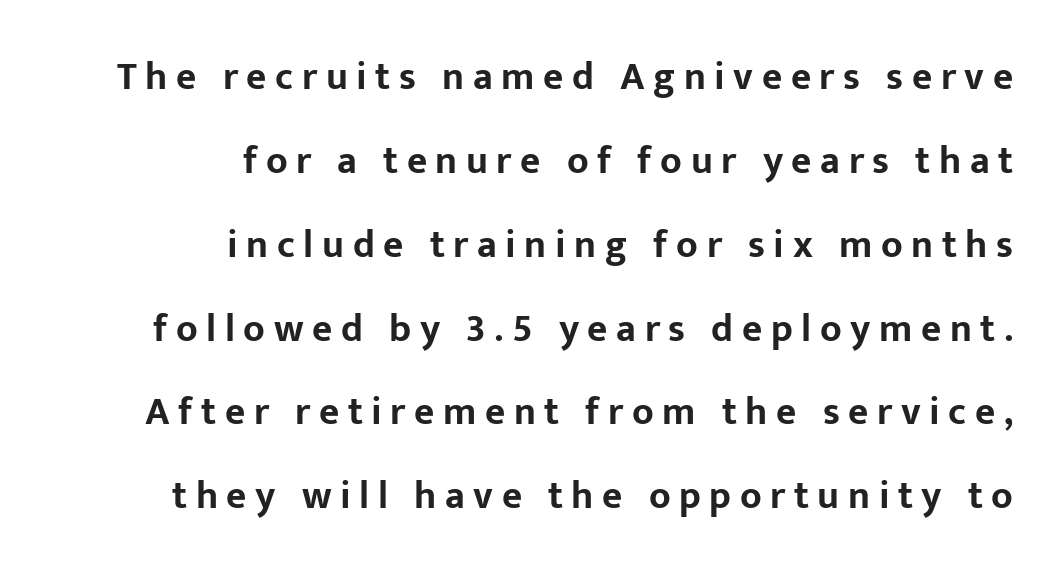
The image shows 39 px bold sans-serif type, upright; set right-aligned, loose line spacing (2.15x), unusually wide letter spacing (+0.22 em), not underlined; low stroke contrast and a medium x-height.
